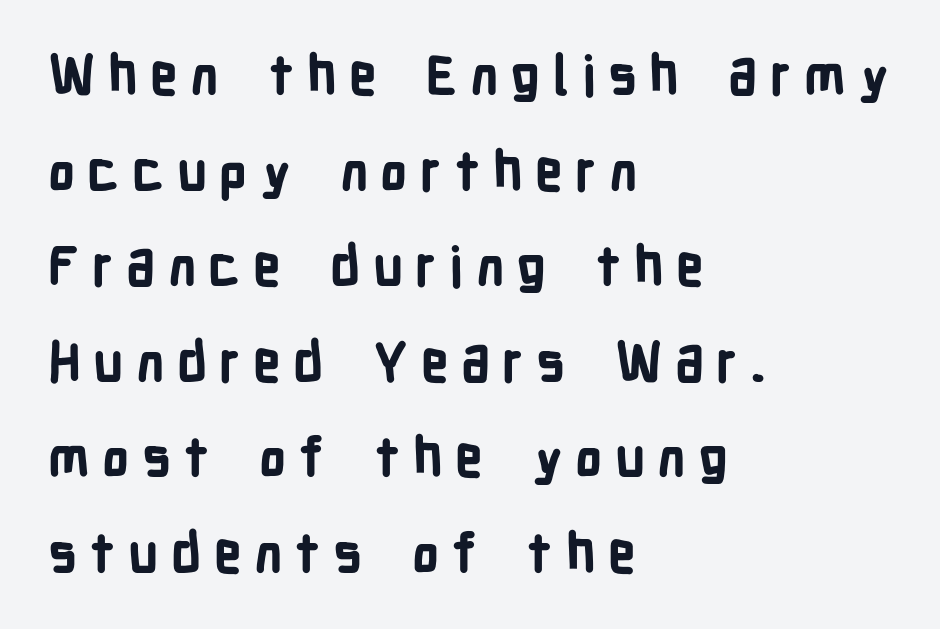
{"serif": "no", "italic": "no", "bold": "yes", "weight": "bold", "width": "condensed", "stroke_contrast": "low", "x_height": "medium", "monospaced": "no", "underline": "no", "align": "left", "line_spacing_ratio": 1.77, "letter_spacing": "wide", "letter_spacing_em": 0.23, "glyph_px": 54}
